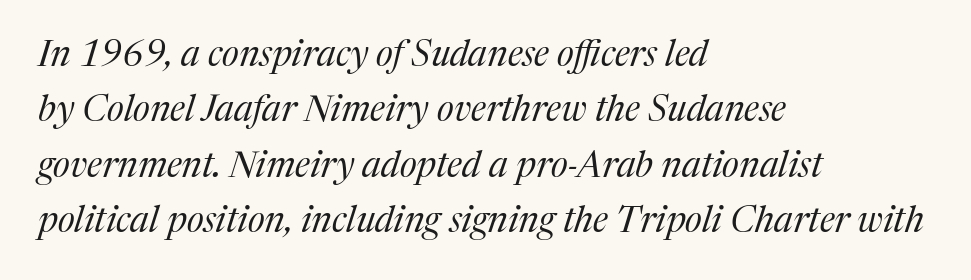
Q: Is the text bold? A: No.
Q: Is the text italic (slanted)? A: Yes, it leans right by about 17 degrees.
Q: Is the typeface a serif or a sans-serif typeface? A: Serif.
Q: Is the text underlined? A: No.
Q: How is the paragraph aligned? A: Left-aligned.
Q: Is the spacing between letters normal or unusually wide? A: Normal.
Q: Is the spacing between lines tight, normal or loose? A: Normal.
Q: Width (condensed, normal, or wide)? A: Normal.
Q: Stroke contrast? A: Medium.
Q: x-height? A: Medium.
Q: Monospaced? A: No.
